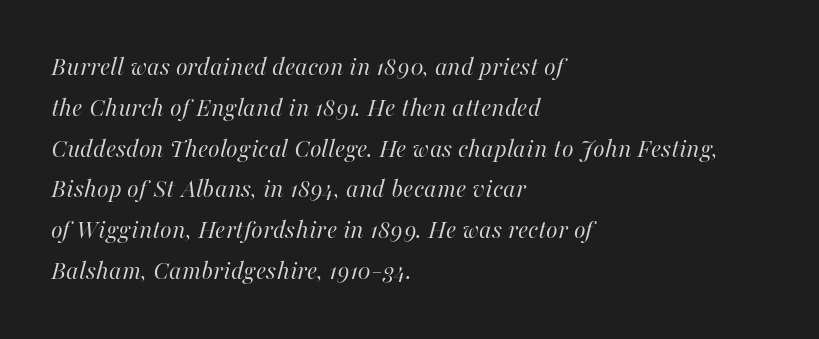
Q: Is the text bold? A: No.
Q: Is the text italic (slanted)? A: Yes, it leans right by about 16 degrees.
Q: Is the text underlined? A: No.
Q: How is the paragraph aligned? A: Left-aligned.
Q: Is the spacing between letters normal or unusually wide? A: Normal.
Q: Is the spacing between lines tight, normal or loose? A: Normal.
